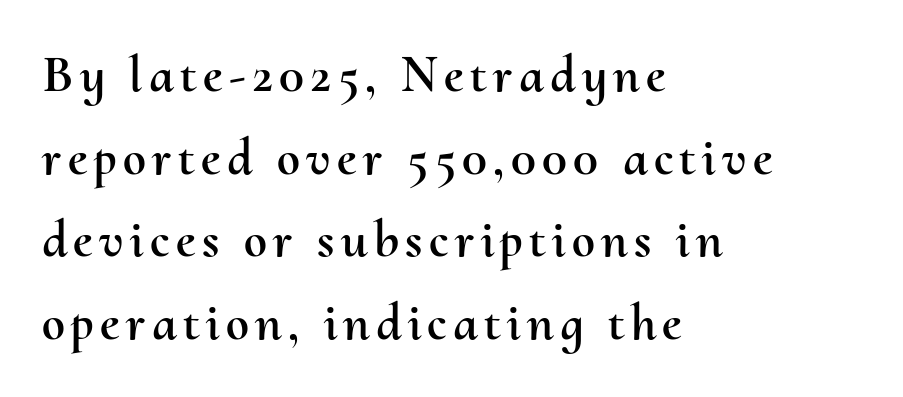
{"italic": "no", "width": "normal", "stroke_contrast": "medium", "x_height": "small", "monospaced": "no", "underline": "no", "align": "left", "line_spacing": "normal", "line_spacing_ratio": 1.59, "glyph_px": 52}
